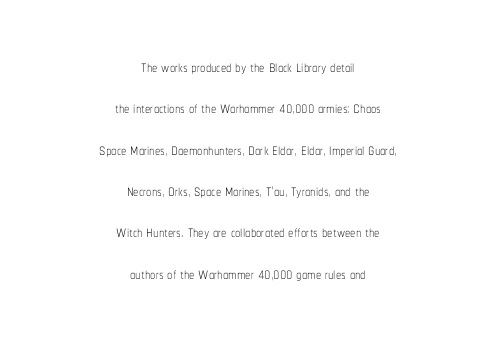
Each row of text sits above clean, open space. Centered paragraph, ragged on both sides. The face used here is rendered with its standard letterfit. The typeface has the unassuming heft of standard copy or less.
